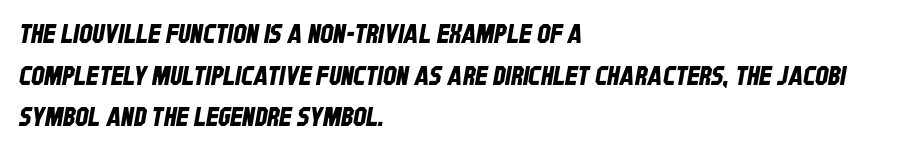
{"underline": "no", "align": "left", "line_spacing": "normal", "line_spacing_ratio": 1.6, "letter_spacing": "normal", "letter_spacing_em": 0.0, "glyph_px": 26}
